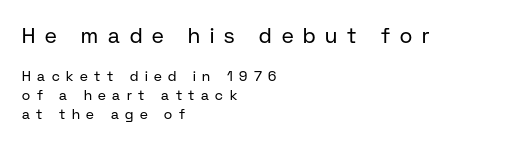
{"italic": "no", "bold": "no", "underline": "no", "align": "left", "line_spacing": "normal", "line_spacing_ratio": 1.35, "letter_spacing": "wide", "letter_spacing_em": 0.47, "larger_block": "first", "size_ratio": 1.5, "glyph_px": 21}
